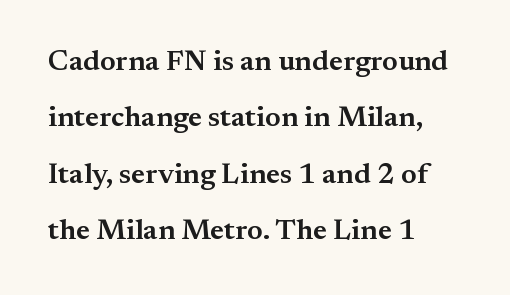
If you drew a ruler down the left edge, every line would touch it. Every character sits straight up, as roman type does. Looks like regular typesetting: each glyph gets only the width it needs. The glyphs in this specimen are seriffed.
